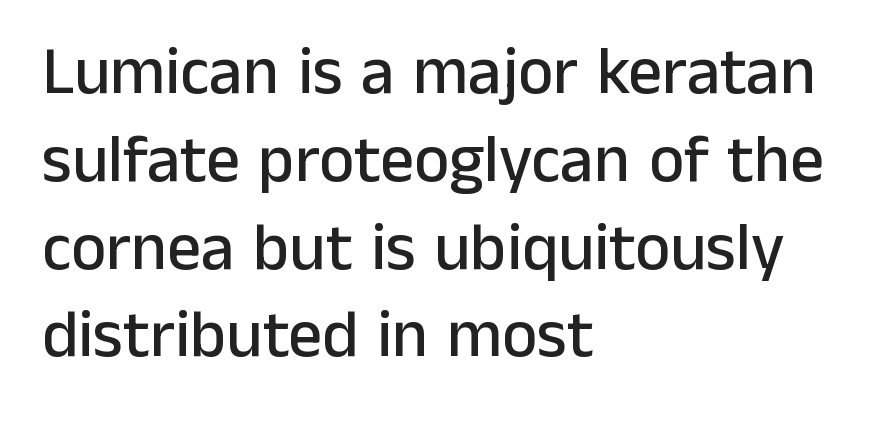
Q: Is the text italic (slanted)? A: No, it is upright.
Q: Is the typeface a serif or a sans-serif typeface? A: Sans-serif.
Q: Is the text underlined? A: No.
Q: How is the paragraph aligned? A: Left-aligned.
Q: Is the spacing between letters normal or unusually wide? A: Normal.
Q: Is the spacing between lines tight, normal or loose? A: Normal.
Q: Width (condensed, normal, or wide)? A: Normal.
Q: Stroke contrast? A: Low.
Q: x-height? A: Medium.
Q: Monospaced? A: No.
